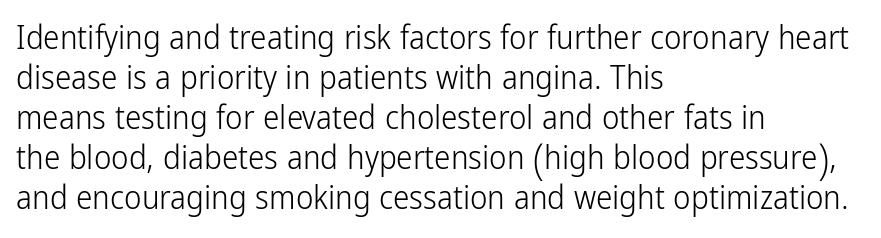
{"serif": "no", "italic": "no", "bold": "no", "weight": "light", "width": "condensed", "stroke_contrast": "low", "x_height": "medium", "monospaced": "no", "underline": "no", "align": "left", "line_spacing_ratio": 1.21, "letter_spacing": "normal", "letter_spacing_em": 0.0, "glyph_px": 33}
